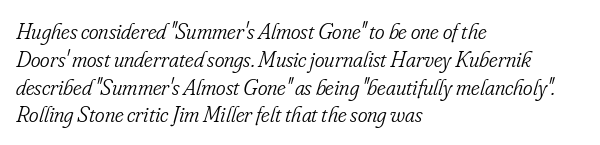
Q: Is the text bold? A: No.
Q: Is the text italic (slanted)? A: Yes, it leans right by about 16 degrees.
Q: Is the text underlined? A: No.
Q: How is the paragraph aligned? A: Left-aligned.
Q: Is the spacing between letters normal or unusually wide? A: Normal.
